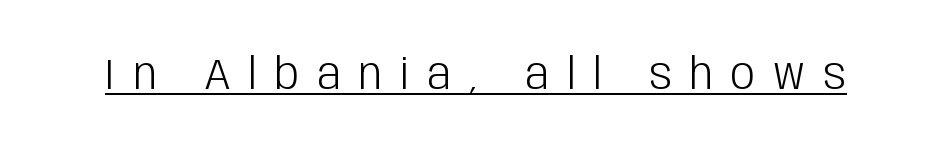
Display-style spreading of the glyphs; the letterfit is very open. You can tell from the bare stems that sans-serif type was used. The lettering stays uniformly vertical, giving the passage a roman look. A typesetter would call this proportional, since set widths differ per character.
